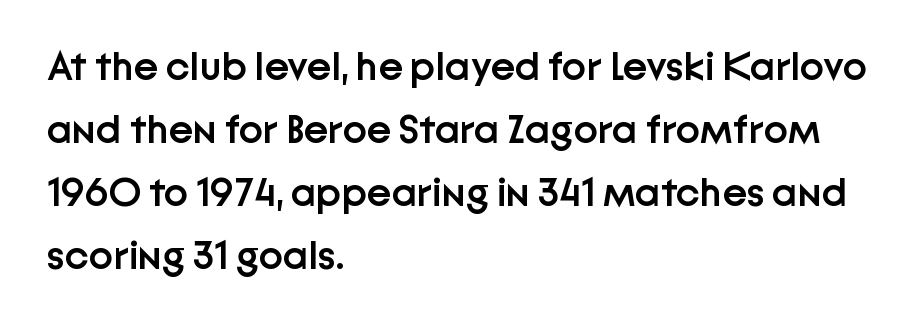
The image shows 41 px semibold sans-serif type, upright; set left-aligned, normal line spacing (1.54x), normal letter spacing, not underlined; low stroke contrast and a medium x-height.
